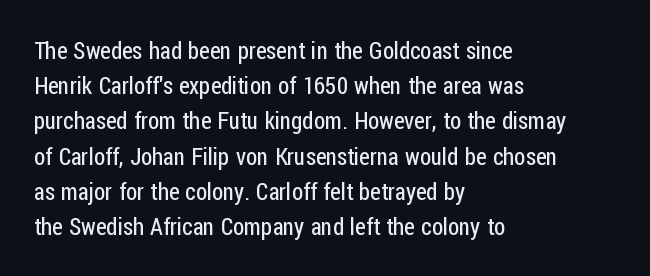
The image shows 23 px text type, upright; set left-aligned, normal line spacing (1.53x), normal letter spacing, not underlined.
